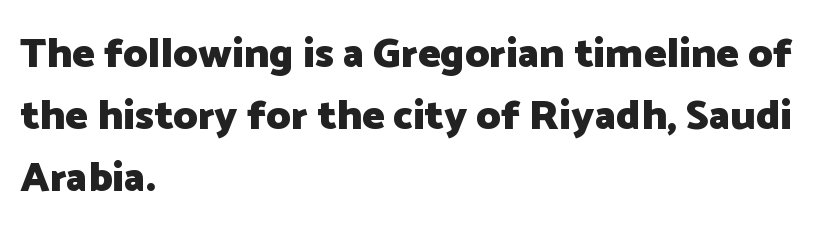
The image shows 42 px heavy sans-serif type, upright; set left-aligned, normal line spacing (1.48x), normal letter spacing, not underlined; low stroke contrast and a medium x-height.
